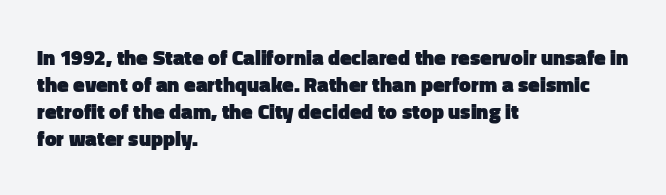
{"italic": "no", "bold": "yes", "underline": "no", "align": "left", "line_spacing": "normal", "line_spacing_ratio": 1.28, "letter_spacing": "normal", "letter_spacing_em": 0.0, "glyph_px": 21}
